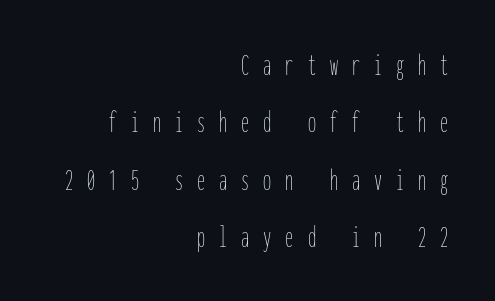
The image shows 32 px thin, condensed type, upright, monospaced; set right-aligned, line spacing 1.79x, unusually wide letter spacing (+0.44 em), not underlined; low stroke contrast and a medium x-height.
